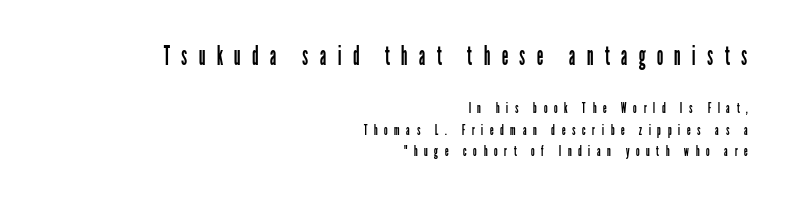
Q: Is the text bold? A: No.
Q: Is the text italic (slanted)? A: No, it is upright.
Q: Is the text underlined? A: No.
Q: How is the paragraph aligned? A: Right-aligned.
Q: Is the spacing between letters normal or unusually wide? A: Unusually wide.
Q: Is the spacing between lines tight, normal or loose? A: Normal.
Q: Which block of text is set in a larger size, the first (top) or the second (bottom)? A: The first (top) one.
